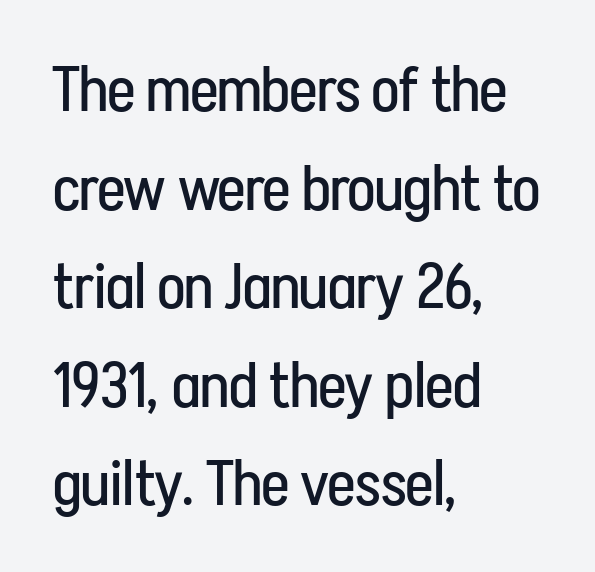
Is this a fixed-width face? No — the glyphs have proportional, varying widths. Reading down the column, the eye jumps a familiar distance to each next line. Clear beneath every line of the passage. Stroke terminals: plain, sans-serif. Here the glyphs are tracked normally, forming tight word shapes. These lines were composed using upright roman letters.
